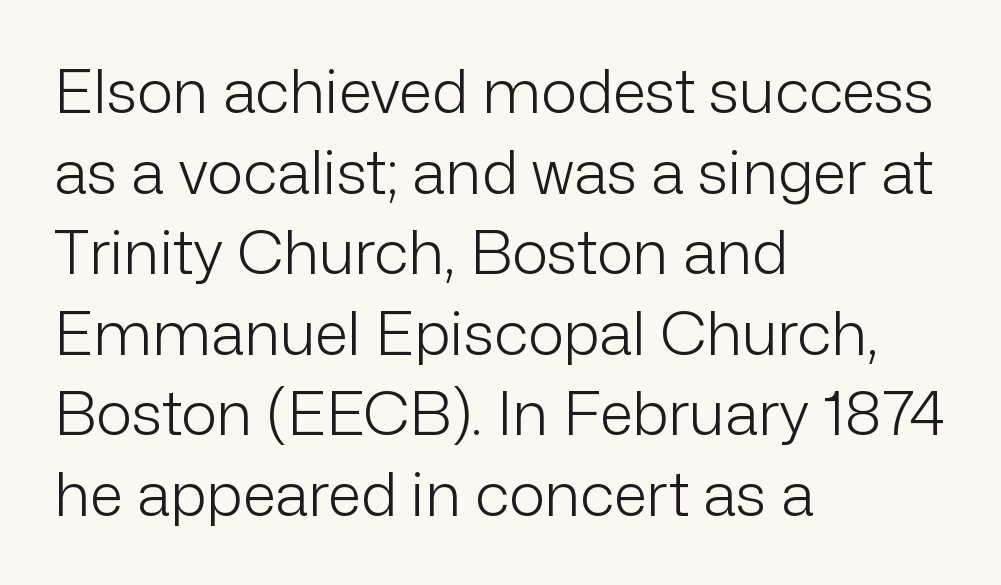
Does the type have serifs? No, each stem ends abruptly. Clear beneath every line of the passage. Does the leading feel generous? No, just average. Compared with a typical body face, this is equally light or lighter still. This is the regular roman posture of the typeface.
